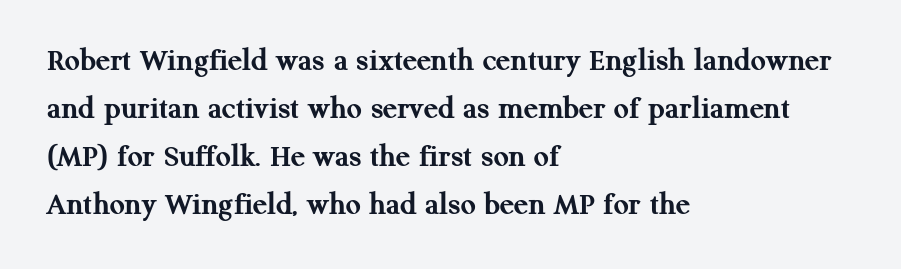
The image shows 33 px semibold serif type, upright; set left-aligned, normal line spacing (1.45x), normal letter spacing, not underlined; medium stroke contrast and a medium x-height.
